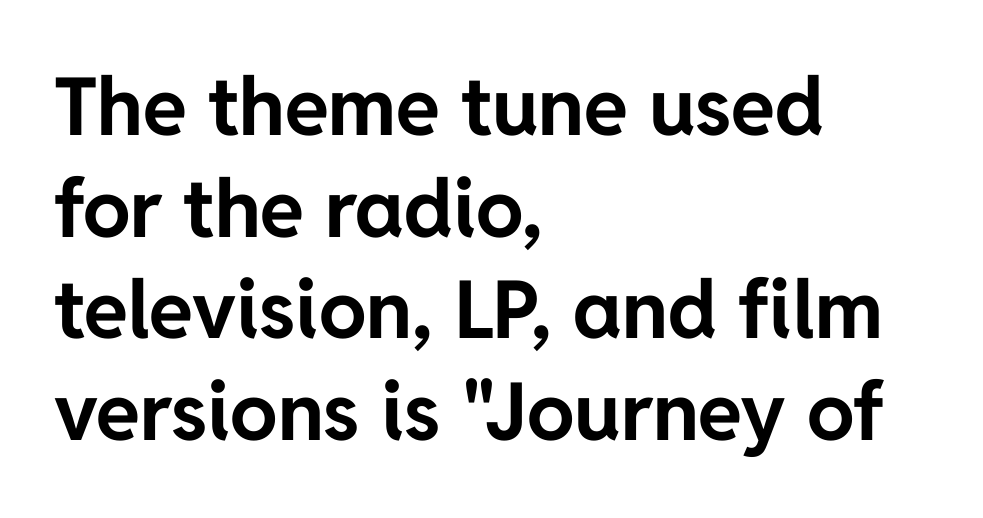
The image shows 80 px bold sans-serif type, upright; set left-aligned, normal line spacing (1.27x), normal letter spacing, not underlined; low stroke contrast and a medium x-height.
